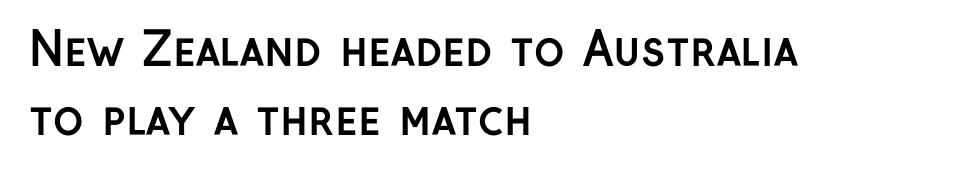
The image shows 46 px semibold sans-serif type, upright; set left-aligned, normal line spacing (1.49x), normal letter spacing, not underlined; low stroke contrast and a medium x-height.
